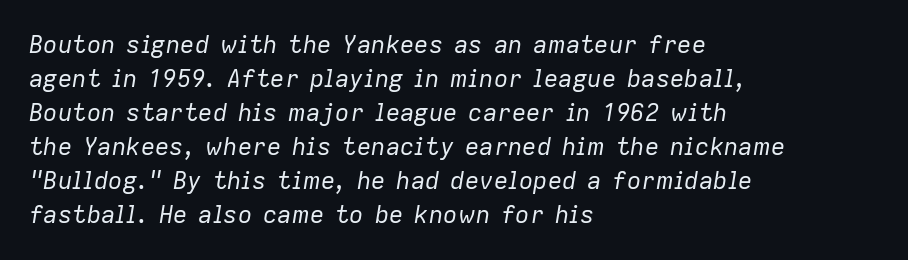
Q: Is the text bold? A: No.
Q: Is the text italic (slanted)? A: Yes, it leans right by about 9 degrees.
Q: Is the text underlined? A: No.
Q: How is the paragraph aligned? A: Left-aligned.
Q: Is the spacing between letters normal or unusually wide? A: Normal.
Q: Is the spacing between lines tight, normal or loose? A: Normal.
